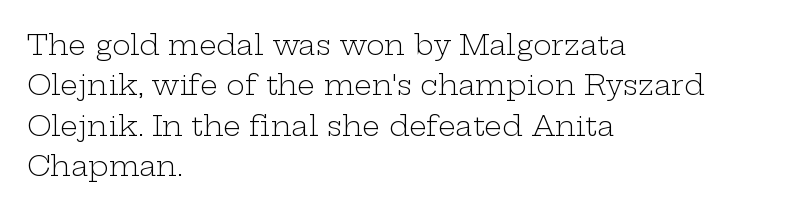
The image shows 28 px light, wide serif type, upright; set left-aligned, normal line spacing (1.44x), normal letter spacing, not underlined; low stroke contrast and a medium x-height.
